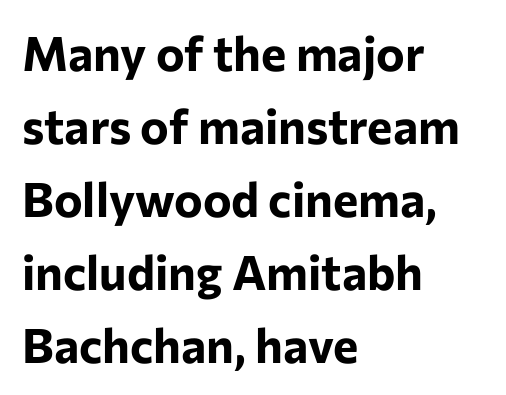
{"serif": "no", "italic": "no", "bold": "yes", "weight": "bold", "width": "normal", "stroke_contrast": "low", "x_height": "medium", "monospaced": "no", "underline": "no", "align": "left", "line_spacing": "normal", "line_spacing_ratio": 1.52, "letter_spacing": "normal", "letter_spacing_em": 0.0, "glyph_px": 48}
